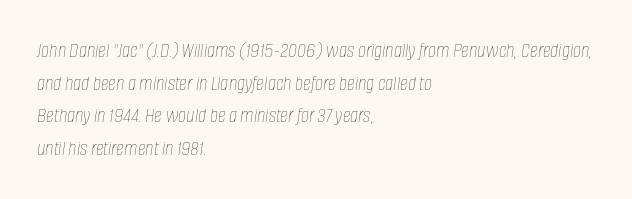
Leading: standard. Weight: not bold — regular or lighter. Look at the tracking — it's just the regular setting, nothing added. Rule under the text: the space is simply empty. Alignment: flush left.
